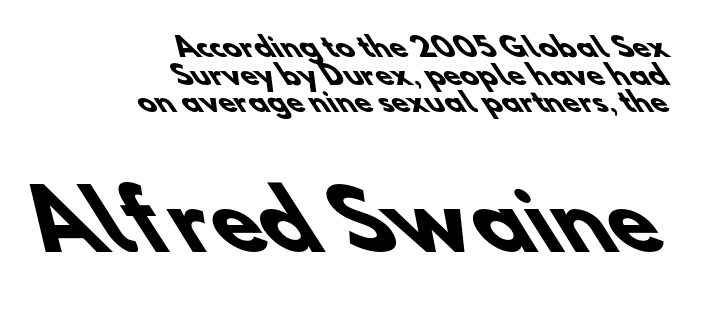
The image shows 80 px heavy sans-serif type; set right-aligned, tight line spacing (1.02x), normal letter spacing, not underlined; the second (bottom) block is 2.96x larger; low stroke contrast and a small x-height.
